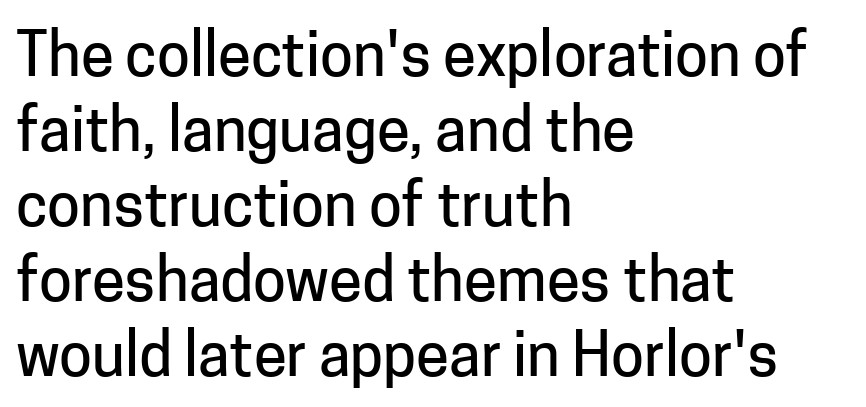
Q: Is the text italic (slanted)? A: No, it is upright.
Q: Is the typeface a serif or a sans-serif typeface? A: Sans-serif.
Q: Is the text underlined? A: No.
Q: How is the paragraph aligned? A: Left-aligned.
Q: Is the spacing between letters normal or unusually wide? A: Normal.
Q: Is the spacing between lines tight, normal or loose? A: Normal.
Q: Width (condensed, normal, or wide)? A: Normal.
Q: Stroke contrast? A: Low.
Q: x-height? A: Medium.
Q: Monospaced? A: No.
